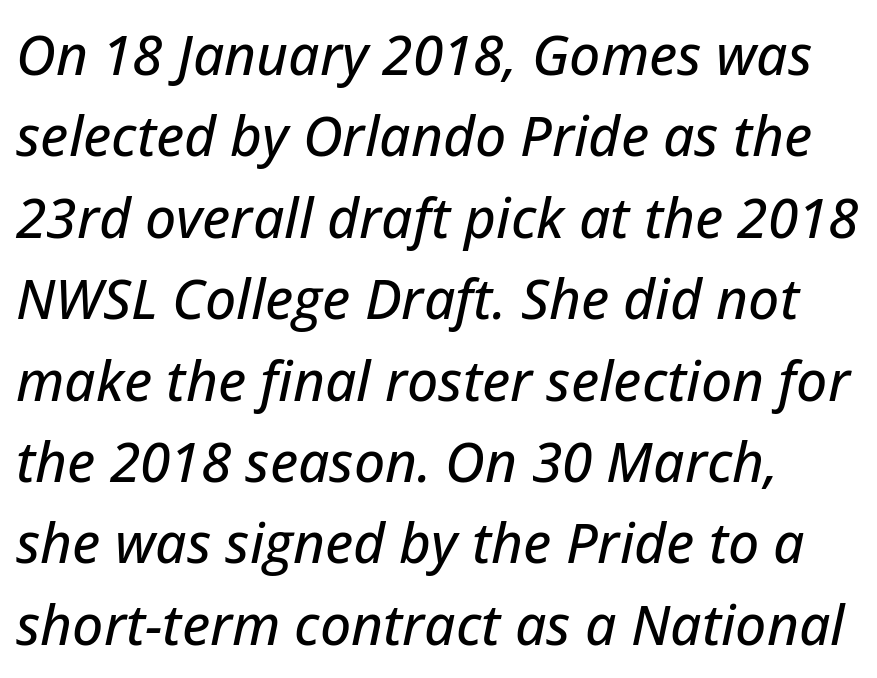
The image shows 55 px text type, italic (leaning right); set normal line spacing (1.48x), normal letter spacing, not underlined; low stroke contrast and a medium x-height.
